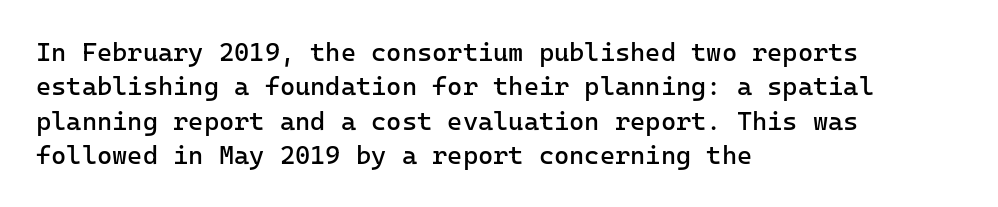
{"italic": "no", "bold": "no", "underline": "no", "align": "left", "line_spacing": "normal", "line_spacing_ratio": 1.32, "letter_spacing": "normal", "letter_spacing_em": 0.0, "glyph_px": 26}
